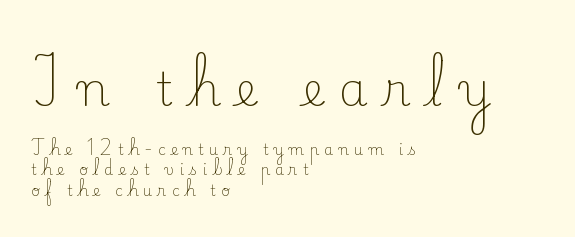
Unlike a clean sans, this face finishes its strokes with serifs. Beneath every word, the page is bare. Notice how the stems are strictly vertical — no italics here. Nothing heavy about these letters — not bold at all. Baseline-to-baseline distance is the conventional proportion of letter height.
